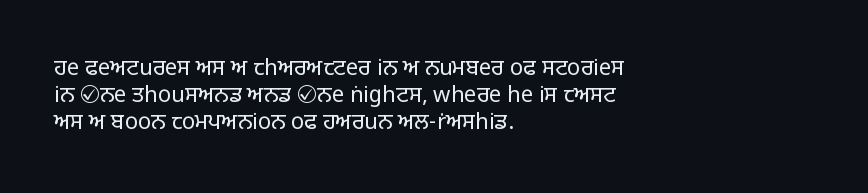
Q: Is the text bold? A: No.
Q: Is the text italic (slanted)? A: No, it is upright.
Q: Is the text underlined? A: No.
Q: How is the paragraph aligned? A: Left-aligned.
Q: Is the spacing between letters normal or unusually wide? A: Normal.
